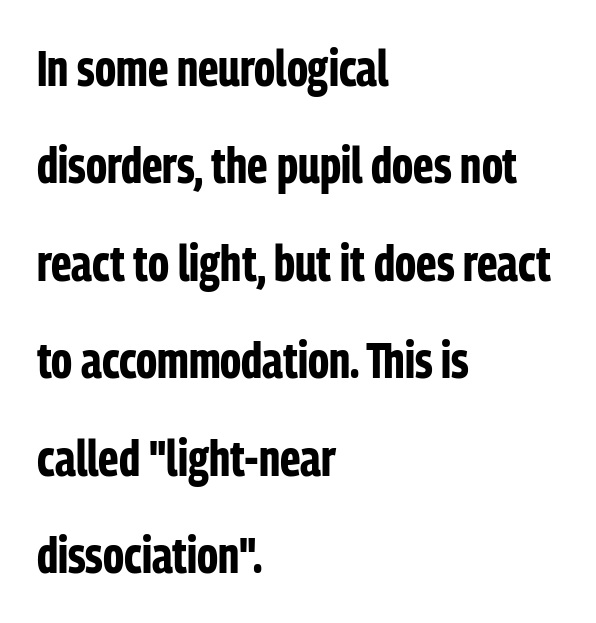
Q: Is the text bold? A: Yes.
Q: Is the text italic (slanted)? A: No, it is upright.
Q: Is the typeface a serif or a sans-serif typeface? A: Sans-serif.
Q: Is the text underlined? A: No.
Q: How is the paragraph aligned? A: Left-aligned.
Q: Is the spacing between letters normal or unusually wide? A: Normal.
Q: Is the spacing between lines tight, normal or loose? A: Loose.
Q: Width (condensed, normal, or wide)? A: Condensed.
Q: Stroke contrast? A: Low.
Q: x-height? A: Medium.
Q: Monospaced? A: No.
